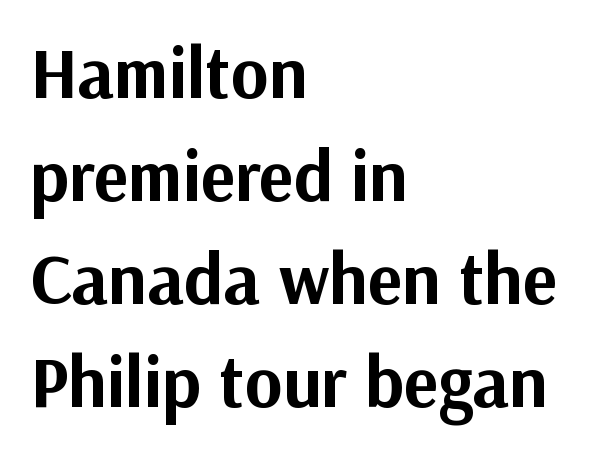
{"serif": "no", "italic": "no", "bold": "yes", "weight": "bold", "width": "normal", "stroke_contrast": "medium", "x_height": "medium", "monospaced": "no", "underline": "no", "align": "left", "line_spacing": "normal", "line_spacing_ratio": 1.43, "letter_spacing": "normal", "letter_spacing_em": 0.0, "glyph_px": 72}
